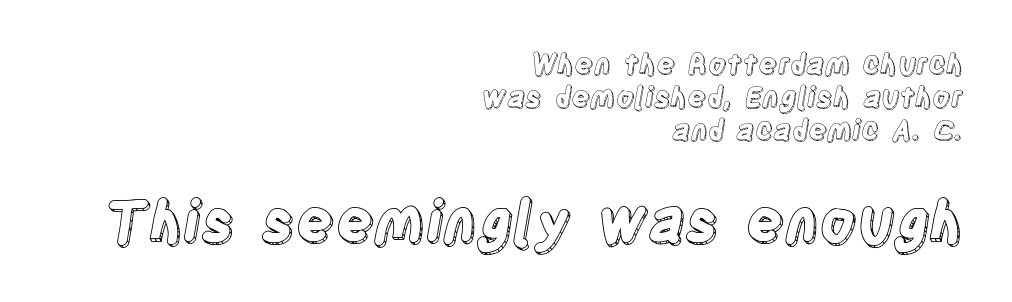
The image shows 57 px condensed type; set right-aligned, line spacing 1.17x, normal letter spacing, not underlined; the second (bottom) block is 2.04x larger; a large x-height.
